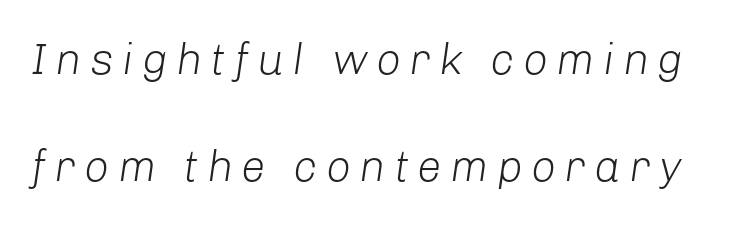
{"italic": "yes", "lean": "right", "slant_degrees": 8, "bold": "no", "weight": "light", "width": "normal", "stroke_contrast": "low", "x_height": "medium", "monospaced": "no", "underline": "no", "line_spacing": "loose", "line_spacing_ratio": 2.44, "glyph_px": 44}
